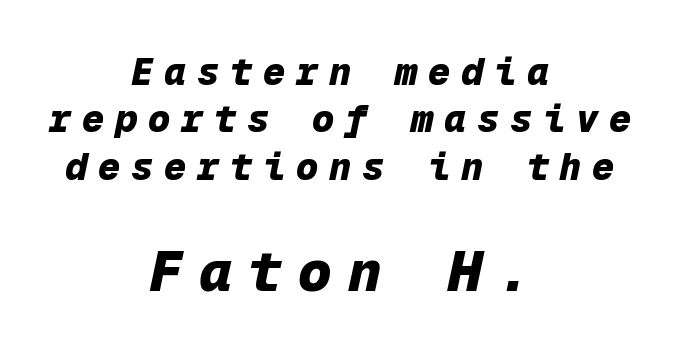
The image shows 56 px heavy type, italic (leaning right), monospaced; set centered, normal line spacing (1.28x), unusually wide letter spacing (+0.29 em), not underlined; the second (bottom) block is 1.51x larger; low stroke contrast and a medium x-height.
